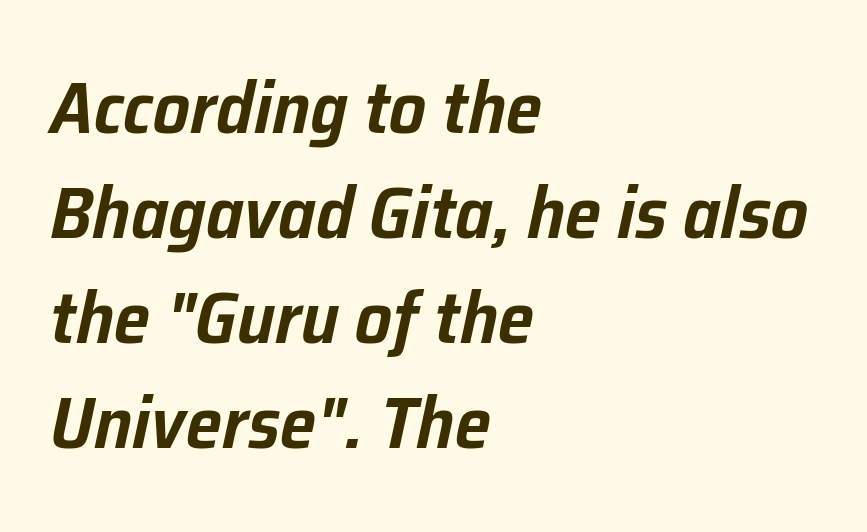
{"italic": "yes", "lean": "right", "slant_degrees": 12, "width": "normal", "stroke_contrast": "low", "x_height": "medium", "monospaced": "no", "underline": "no", "align": "left", "line_spacing": "normal", "line_spacing_ratio": 1.44, "letter_spacing": "normal", "letter_spacing_em": 0.0, "glyph_px": 73}
